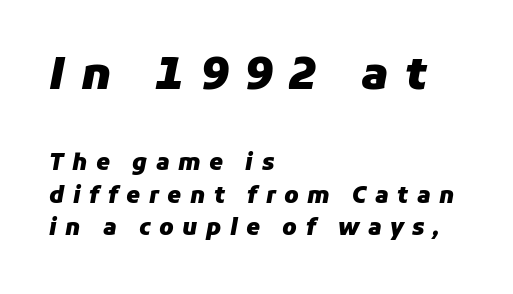
The image shows 44 px heavy type, italic (leaning right); set left-aligned, normal line spacing (1.49x), unusually wide letter spacing (+0.39 em), not underlined; the first (top) block is 2.0x larger; low stroke contrast and a medium x-height.
